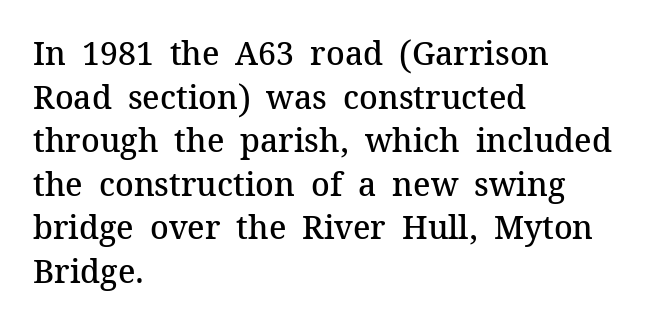
The letters advance in unequal steps, a hallmark of proportional type. Ordinary non-slanted type is in use. Plain, unruled lines of type. What's the leading like? Ordinary, nothing unusual. Regarding serifs, this sample has them.
